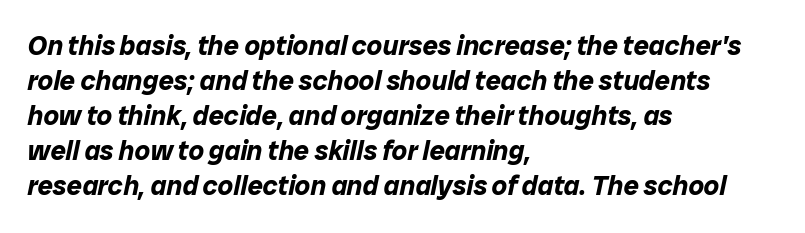
The specimen reads as italic at a glance. Successive baselines arrive at the customary interval. Look at the tracking — it's just the regular setting, nothing added. The paragraph has a hard left edge and a soft right edge. Honestly, there is no underline to notice here at all. I'd describe the lettering as bold — thick and assertive.
